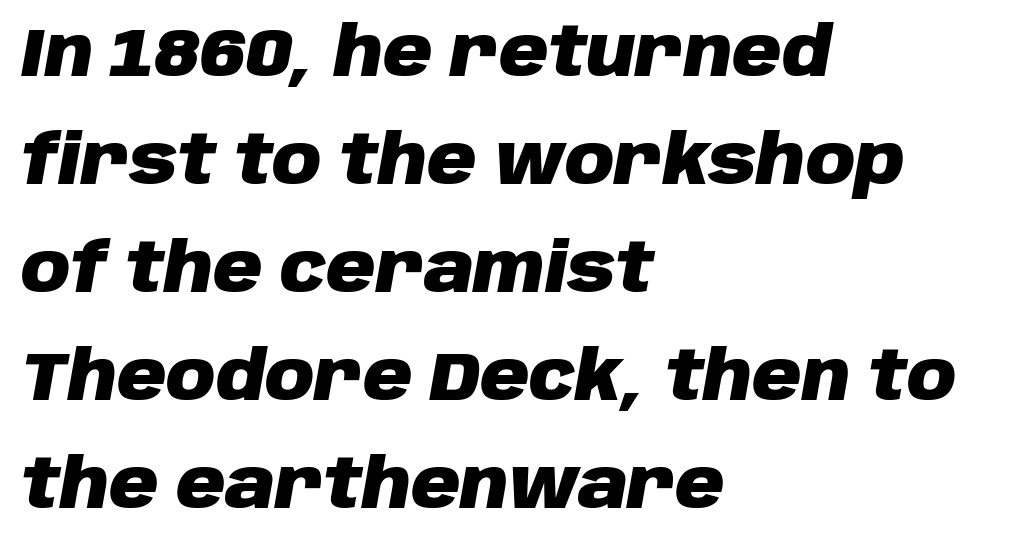
Is there much room between lines? A standard amount, neither cramped nor airy. Pretty heavy lettering here — definitely bold. Think of a printed novel: that variable character pitch is what you see here. When letters slant like this, we call the style italic. Decoration check: the copy has no underline.
